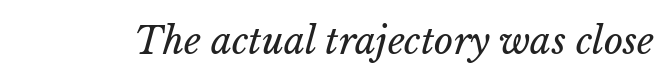
{"bold": "no", "weight": "regular", "width": "normal", "stroke_contrast": "low", "x_height": "medium", "monospaced": "no", "underline": "no", "letter_spacing": "normal", "letter_spacing_em": 0.0, "glyph_px": 37}
